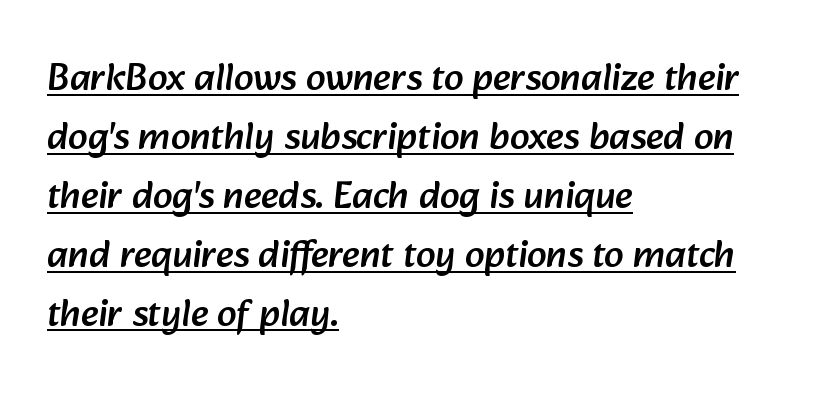
Q: Is the typeface a serif or a sans-serif typeface? A: Sans-serif.
Q: Is the text underlined? A: Yes.
Q: How is the paragraph aligned? A: Left-aligned.
Q: Is the spacing between letters normal or unusually wide? A: Normal.
Q: Is the spacing between lines tight, normal or loose? A: Normal.
Q: Width (condensed, normal, or wide)? A: Normal.
Q: Stroke contrast? A: Low.
Q: x-height? A: Medium.
Q: Monospaced? A: No.
